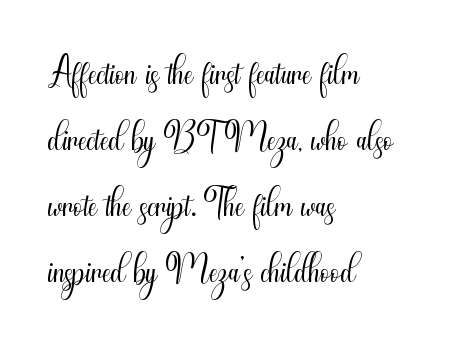
The image shows 54 px light, condensed sans-serif type; set left-aligned, line spacing 1.22x, normal letter spacing, not underlined; medium stroke contrast and a small x-height.
